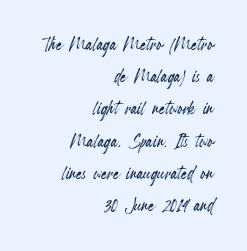
The image shows 23 px text type; set right-aligned, normal line spacing (1.4x), normal letter spacing, not underlined.
